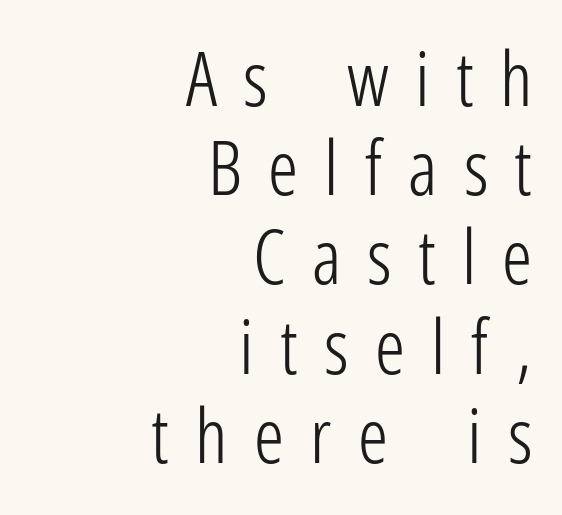
Q: Is the text bold? A: No.
Q: Is the text italic (slanted)? A: No, it is upright.
Q: Is the typeface a serif or a sans-serif typeface? A: Sans-serif.
Q: Is the text underlined? A: No.
Q: How is the paragraph aligned? A: Right-aligned.
Q: Is the spacing between letters normal or unusually wide? A: Unusually wide.
Q: Width (condensed, normal, or wide)? A: Condensed.
Q: Stroke contrast? A: Low.
Q: x-height? A: Medium.
Q: Monospaced? A: No.
